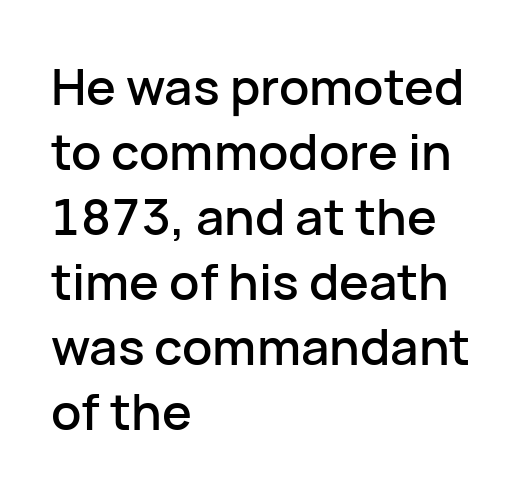
Think of a printed novel: that variable character pitch is what you see here. Designer's note — italics off, roman on. Underlining? Definitely not there. Does the leading feel generous? No, just average.
